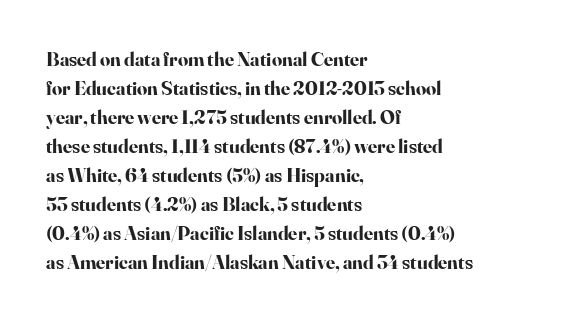
Style check: upright. The block of text has a typical density, with ordinary space between rows. The words here are not underlined. The paragraph shown leans on its left margin. The gaps between neighbouring characters are ordinary and unremarkable.
